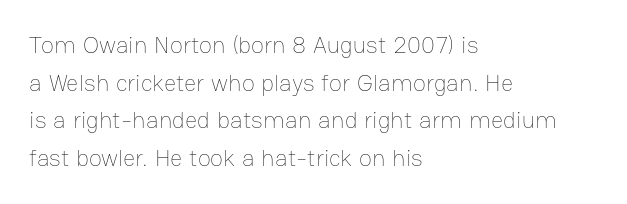
{"italic": "no", "bold": "no", "underline": "no", "align": "left", "line_spacing": "normal", "line_spacing_ratio": 1.57, "letter_spacing": "normal", "letter_spacing_em": 0.0, "glyph_px": 24}
